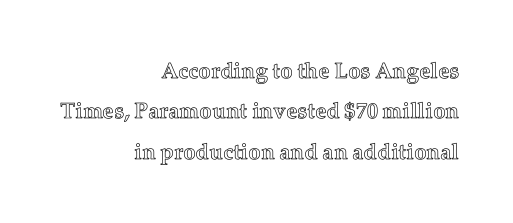
{"italic": "no", "underline": "no", "align": "right", "line_spacing_ratio": 1.83, "letter_spacing": "normal", "letter_spacing_em": 0.0, "glyph_px": 22}
